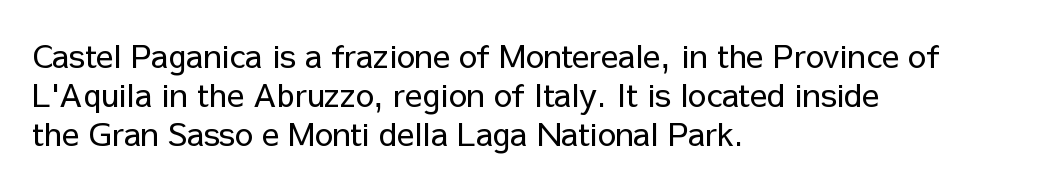
The lettering stays uniformly vertical, giving the passage a roman look. Observe the ordinary spacing: letters are neighbours, not strangers. The foot of each line stays bare and open. The passage is arranged the way most books set body copy — flush left. Stem width sits at or under what a default text font uses. Is this a fixed-width face? No — the glyphs have proportional, varying widths.
